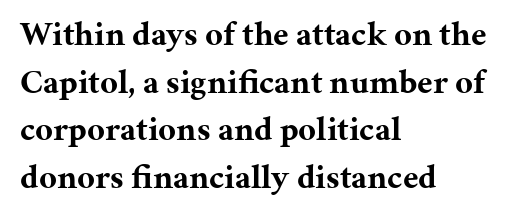
Notice how thick the strokes are: this is what a full bold looks like. Spacing verdict: proportional, widths tailored to each character. To sum up the face: it has serifs. The specimen omits any rule beneath the text block's lines.
